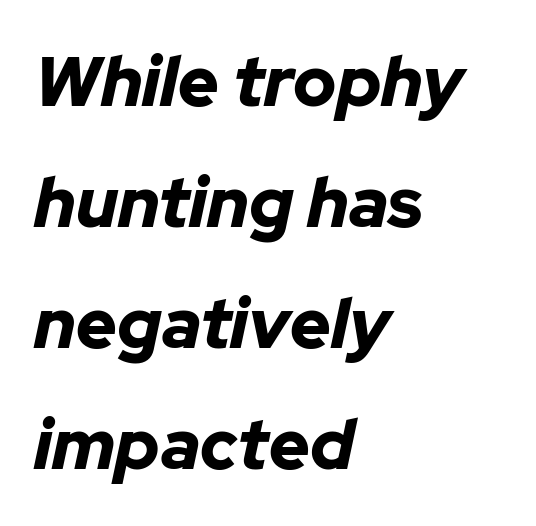
{"italic": "yes", "lean": "right", "slant_degrees": 12, "bold": "yes", "weight": "bold", "width": "normal", "stroke_contrast": "low", "x_height": "medium", "monospaced": "no", "underline": "no", "align": "left", "line_spacing_ratio": 1.73, "letter_spacing": "normal", "letter_spacing_em": 0.0, "glyph_px": 70}
